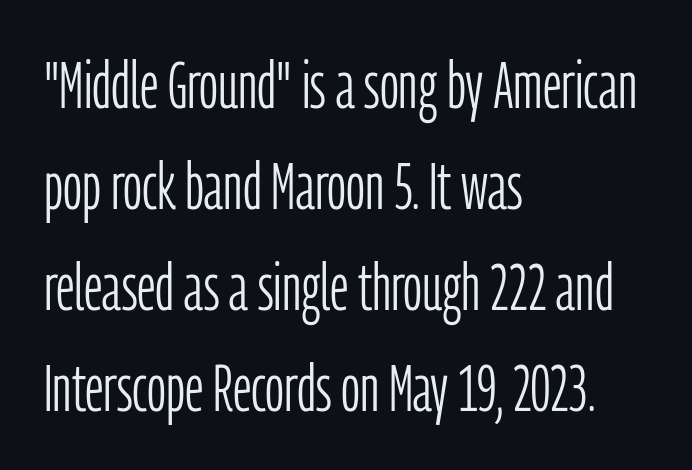
The image shows 66 px light, condensed sans-serif type, upright; set left-aligned, normal line spacing (1.53x), normal letter spacing, not underlined; low stroke contrast and a medium x-height.
